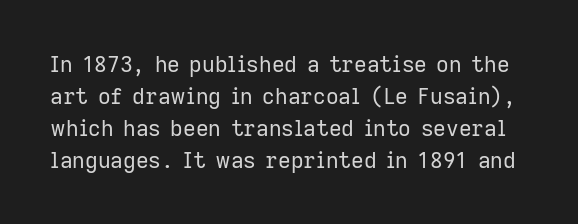
{"italic": "no", "bold": "no", "underline": "no", "line_spacing": "normal", "line_spacing_ratio": 1.45, "letter_spacing": "normal", "letter_spacing_em": 0.0, "glyph_px": 22}
